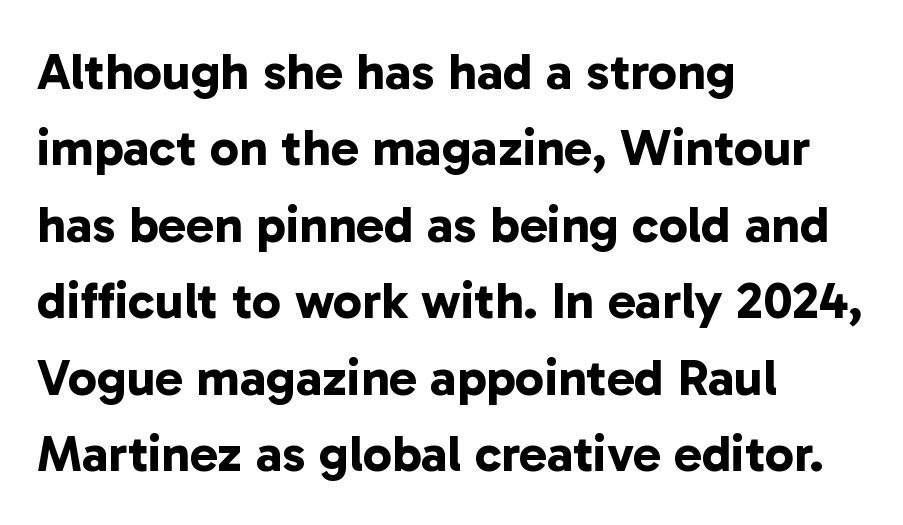
Q: Is the text bold? A: Yes.
Q: Is the typeface a serif or a sans-serif typeface? A: Sans-serif.
Q: Is the text underlined? A: No.
Q: How is the paragraph aligned? A: Left-aligned.
Q: Is the spacing between letters normal or unusually wide? A: Normal.
Q: Is the spacing between lines tight, normal or loose? A: Normal.
Q: Width (condensed, normal, or wide)? A: Normal.
Q: Stroke contrast? A: Low.
Q: x-height? A: Medium.
Q: Monospaced? A: No.
